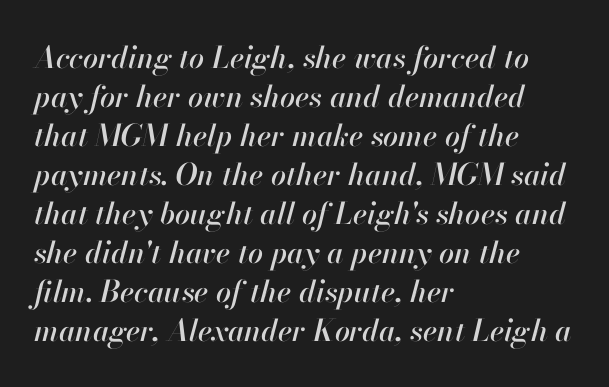
The image shows 30 px text type, italic (leaning right); set left-aligned, normal line spacing (1.3x), normal letter spacing, not underlined; high stroke contrast and a small x-height.
